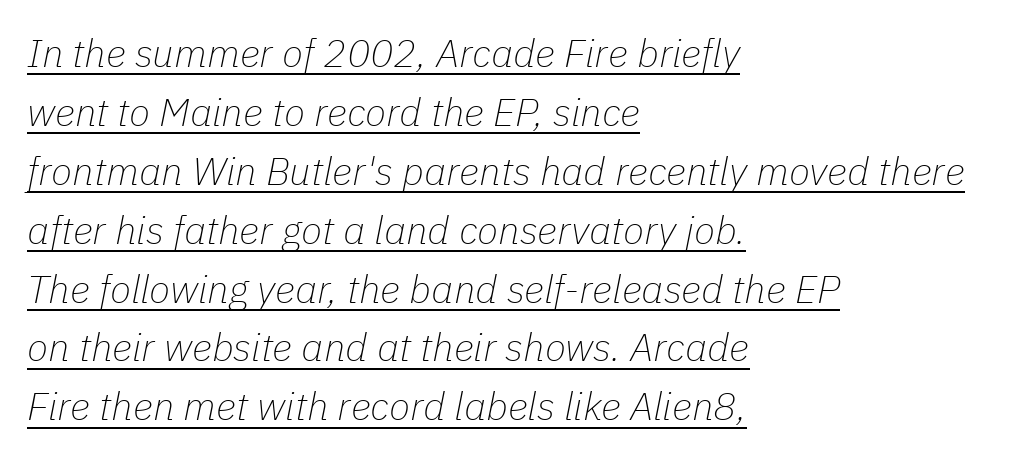
The image shows 39 px thin type, italic (leaning right); set left-aligned, normal line spacing (1.51x), normal letter spacing, underlined; low stroke contrast and a medium x-height.
